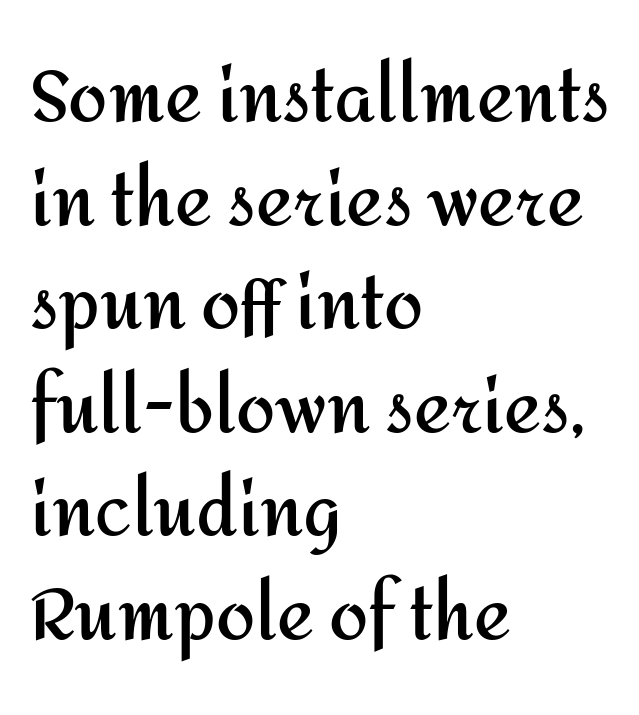
Rendered with straight, roman letterforms. These lines are set flush left with a ragged right edge. Clear beneath every line of the passage. Letterform terminals end flat and unadorned throughout the passage.
